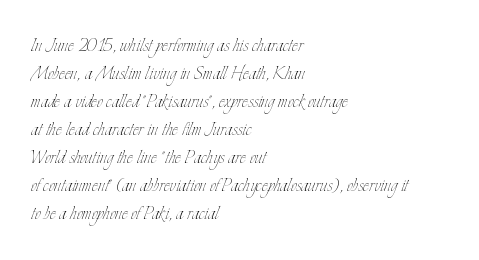
{"bold": "no", "underline": "no", "align": "left", "line_spacing_ratio": 1.22, "letter_spacing": "normal", "letter_spacing_em": 0.0, "glyph_px": 23}
